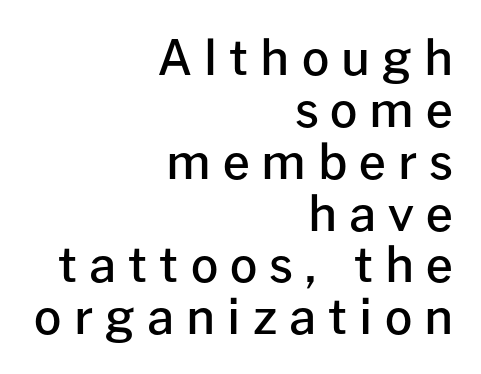
The image shows 48 px semibold sans-serif type, upright; set right-aligned, tight line spacing (1.08x), unusually wide letter spacing (+0.25 em), not underlined; low stroke contrast and a medium x-height.
